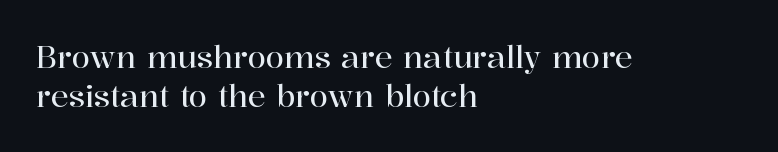
The letters carry serifs — small finishing strokes at the ends of their stems. Compared with typical body copy, the letter spacing here is the same. Evenly set lines give the paragraph a standard silhouette. The text block is weighted toward the left margin, trailing off unevenly rightward. This sample uses an upright cut, with every glyph sitting square on the baseline. Check the space under the baseline: it is left empty.
